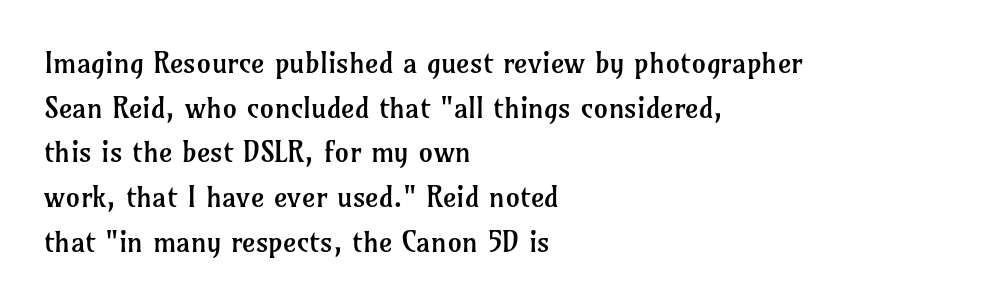
The letters stand upright; this is a roman face. Look at the bottom of the vertical strokes: they flare into serifs here. The lines are quadded left. The letters look calm and open, with moderate or lighter stems. Does extra space separate the letters? No, they use regular spacing. Has an underline been added? It has not.
